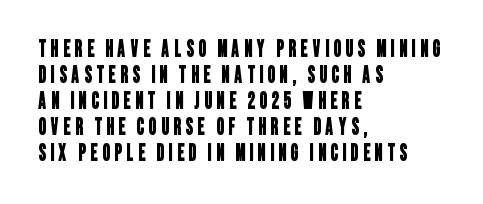
The image shows 23 px text type; set left-aligned, tight line spacing (1.13x), unusually wide letter spacing (+0.21 em), not underlined.
